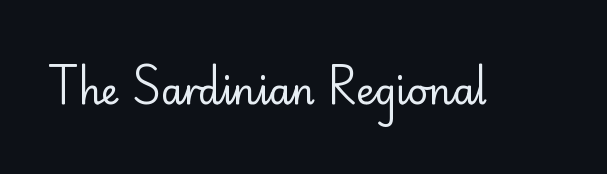
Note the varied advance widths — an 'i' is clearly narrower than an 'm'. The designer went with a sans here, leaving each stem footless. Check under the words: just untouched page. These glyphs show unthickened strokes, regular width or finer. Glyph-to-glyph distance matches everyday printed text. The letters stand straight up with perfectly vertical stems.
